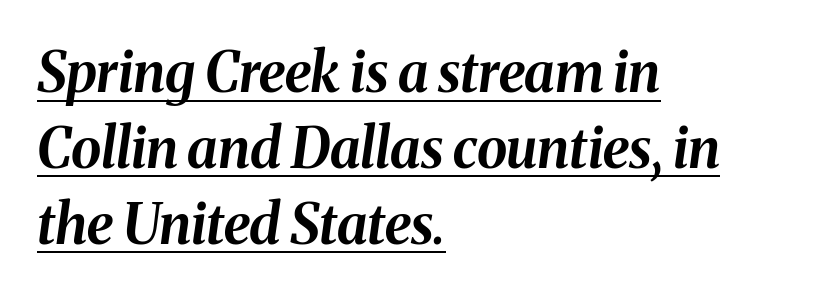
The strokes are fattened all the way to bold. The rendering uses a moderate line-height, typical for paragraphs. Somebody hit Ctrl+U on this one — the words are underlined. Horizontal alignment here is leftward, the default for most running prose.
